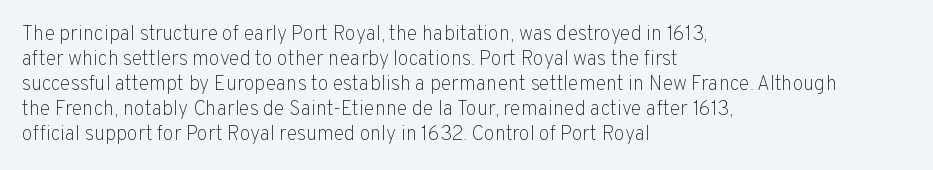
Q: Is the text bold? A: No.
Q: Is the text italic (slanted)? A: No, it is upright.
Q: Is the text underlined? A: No.
Q: How is the paragraph aligned? A: Left-aligned.
Q: Is the spacing between letters normal or unusually wide? A: Normal.
Q: Is the spacing between lines tight, normal or loose? A: Normal.
